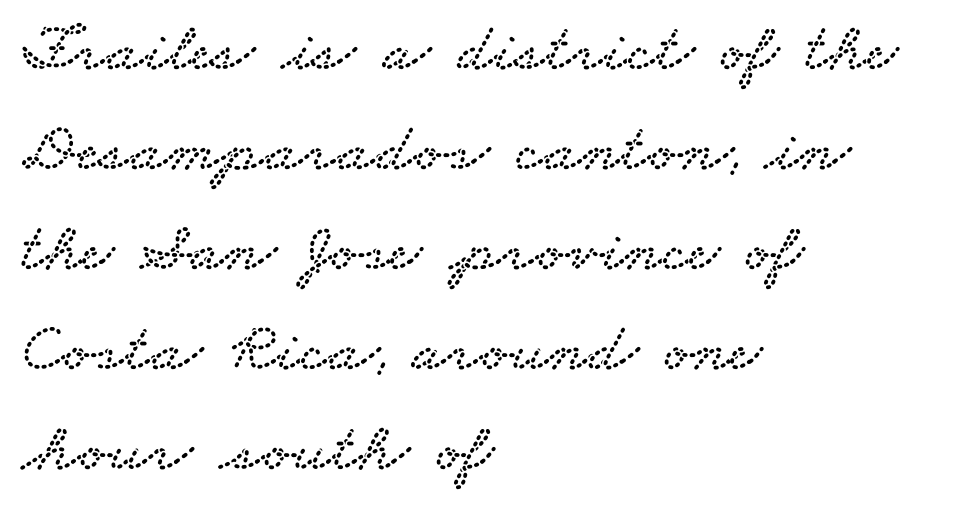
Q: Is the text underlined? A: No.
Q: How is the paragraph aligned? A: Left-aligned.
Q: Is the spacing between letters normal or unusually wide? A: Normal.
Q: Is the spacing between lines tight, normal or loose? A: Normal.
Q: Width (condensed, normal, or wide)? A: Wide.
Q: Stroke contrast? A: Low.
Q: x-height? A: Small.
Q: Monospaced? A: No.
